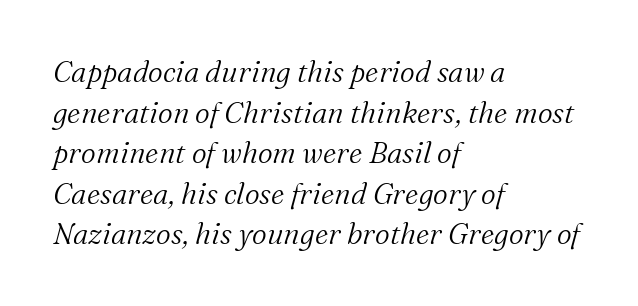
Q: Is the text bold? A: No.
Q: Is the text italic (slanted)? A: Yes, it leans right by about 16 degrees.
Q: Is the typeface a serif or a sans-serif typeface? A: Serif.
Q: Is the text underlined? A: No.
Q: How is the paragraph aligned? A: Left-aligned.
Q: Is the spacing between letters normal or unusually wide? A: Normal.
Q: Is the spacing between lines tight, normal or loose? A: Normal.
Q: Width (condensed, normal, or wide)? A: Normal.
Q: Stroke contrast? A: Medium.
Q: x-height? A: Medium.
Q: Monospaced? A: No.
